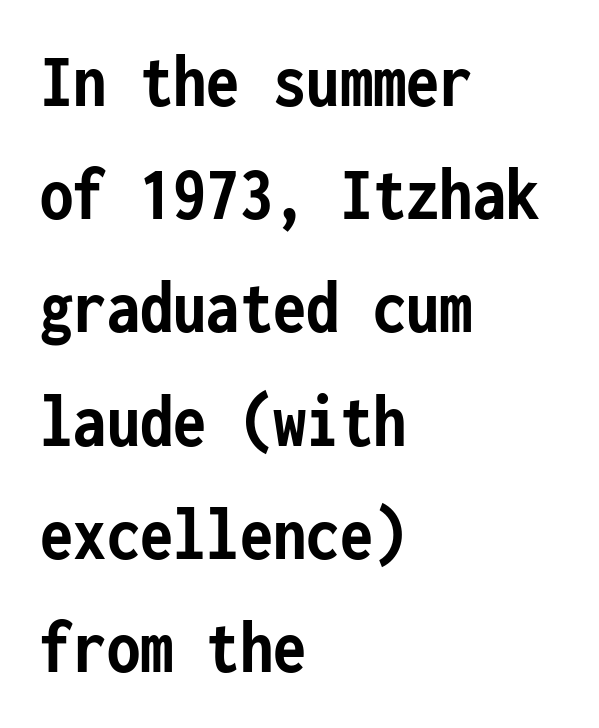
A typesetter would call this zero additional tracking. Its strokes are broad and dark, the hallmark of bold type. The letters stand straight up with perfectly vertical stems. Left-aligned paragraph, ragged on the right. The glyphs are unaccompanied by any horizontal stroke below them.
